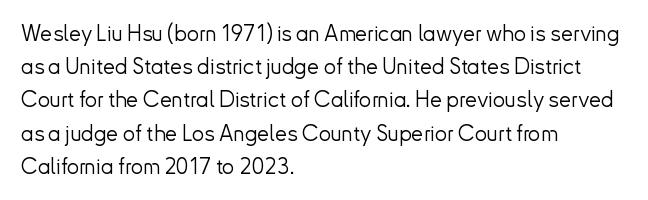
The image shows 22 px text type, upright; set left-aligned, normal line spacing (1.51x), normal letter spacing, not underlined.
